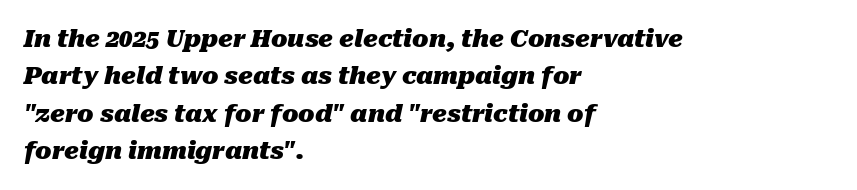
Horizontal bands of white between lines are of average thickness. Each word holds together tightly as a unit, with standard inter-letter gaps. No word sits above an underline. Observe the lean: these are italic letterforms. The glyphs have the mass of a bold cut.
